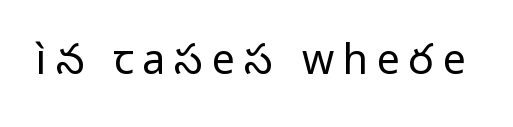
Descenders are the only things crossing below the line. Substantial extra tracking has been applied to these lines. Is there any slant? The stems are plumb. Note the varied advance widths — an 'i' is clearly narrower than an 'm'. Caption: face not bold, strokes unweighted.
